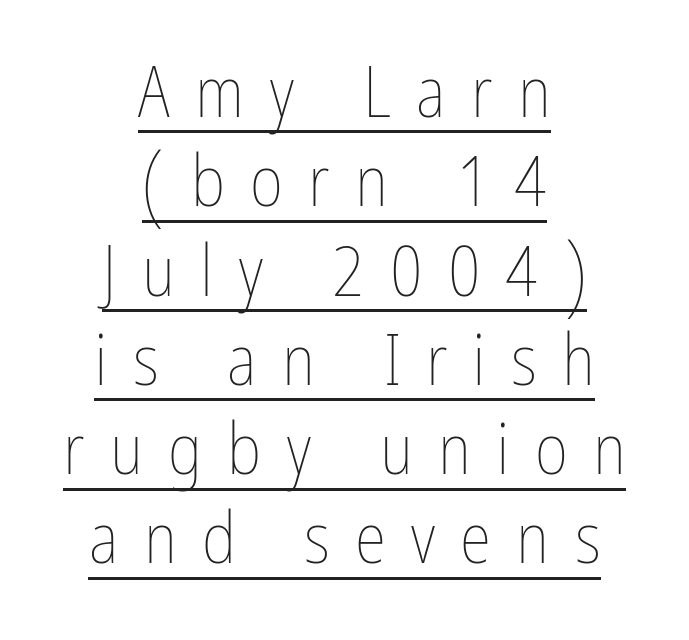
The image shows 72 px thin, condensed type, upright; set centered, line spacing 1.24x, unusually wide letter spacing (+0.35 em), underlined; low stroke contrast and a medium x-height.
